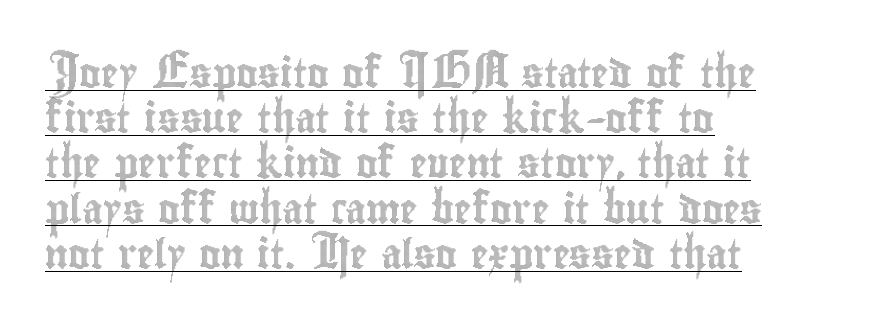
Looks like regular typesetting: each glyph gets only the width it needs. Regular leading. Each line starts at the same left margin while the right side varies. Looks like someone drew a line under every word here.
